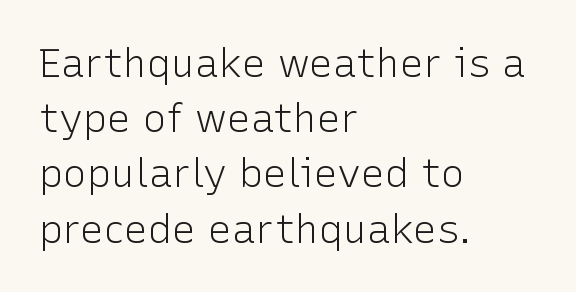
Are there feet on the stems? There aren't — it's a sans. Standard letterfit; no display-style spreading of the glyphs. In terms of leading, this rendering sits right in the middle. Ascenders rise straight up at ninety degrees.
